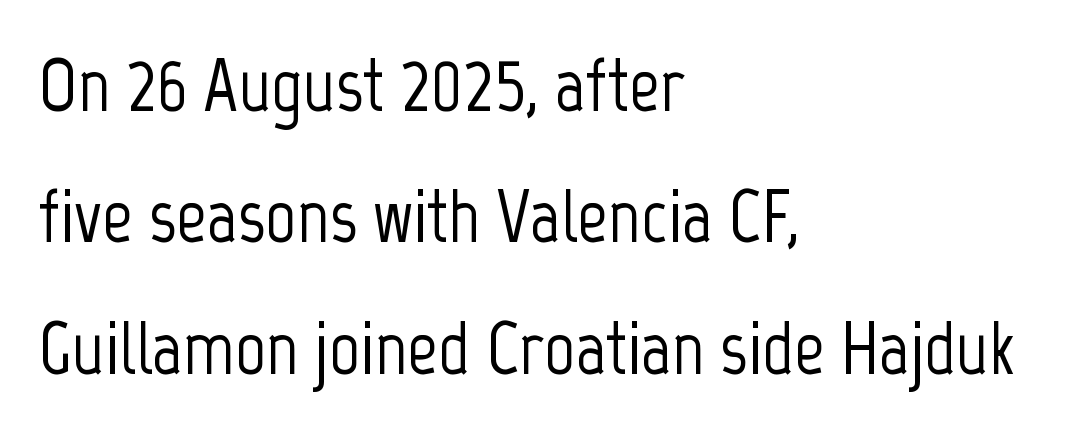
The image shows 76 px condensed sans-serif type, upright; set left-aligned, line spacing 1.73x, normal letter spacing, not underlined; low stroke contrast and a medium x-height.
